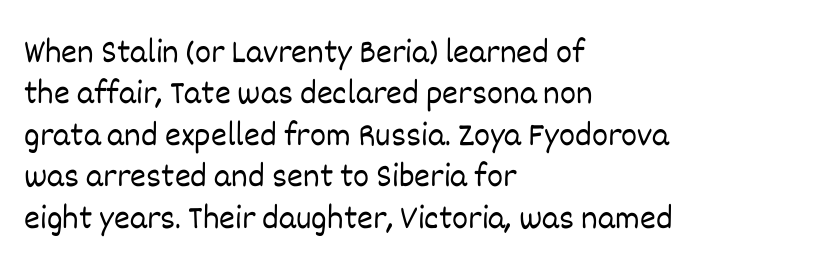
Q: Is the text bold? A: No.
Q: Is the text italic (slanted)? A: No, it is upright.
Q: Is the text underlined? A: No.
Q: How is the paragraph aligned? A: Left-aligned.
Q: Is the spacing between letters normal or unusually wide? A: Normal.
Q: Width (condensed, normal, or wide)? A: Normal.
Q: Stroke contrast? A: Low.
Q: x-height? A: Large.
Q: Monospaced? A: No.
